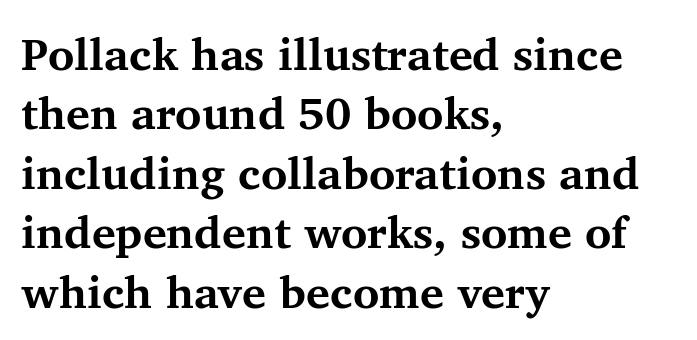
The image shows 45 px bold serif type, upright; set left-aligned, normal line spacing (1.32x), normal letter spacing, not underlined; medium stroke contrast and a medium x-height.
